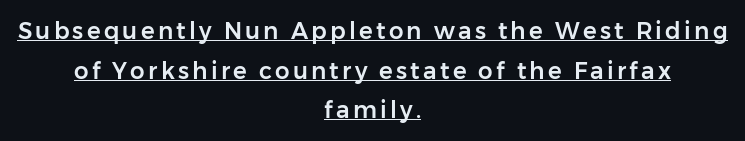
The image shows 23 px text type, upright; set centered, line spacing 1.72x, underlined.
